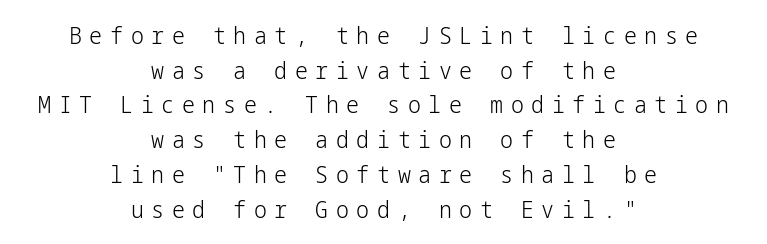
Q: Is the text bold? A: No.
Q: Is the text italic (slanted)? A: No, it is upright.
Q: Is the text underlined? A: No.
Q: How is the paragraph aligned? A: Centered.
Q: Is the spacing between letters normal or unusually wide? A: Unusually wide.
Q: Is the spacing between lines tight, normal or loose? A: Normal.
